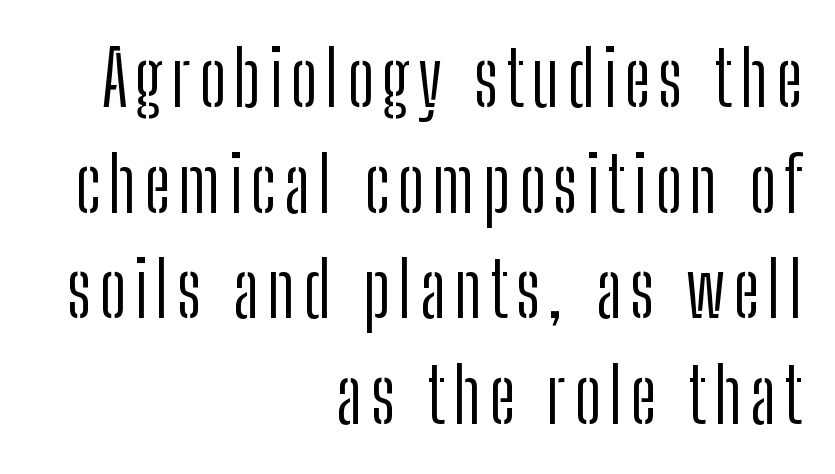
Q: Is the text bold? A: No.
Q: Is the text italic (slanted)? A: No, it is upright.
Q: Is the typeface a serif or a sans-serif typeface? A: Sans-serif.
Q: Is the text underlined? A: No.
Q: How is the paragraph aligned? A: Right-aligned.
Q: Is the spacing between lines tight, normal or loose? A: Normal.
Q: Width (condensed, normal, or wide)? A: Condensed.
Q: Stroke contrast? A: Low.
Q: x-height? A: Medium.
Q: Monospaced? A: No.
